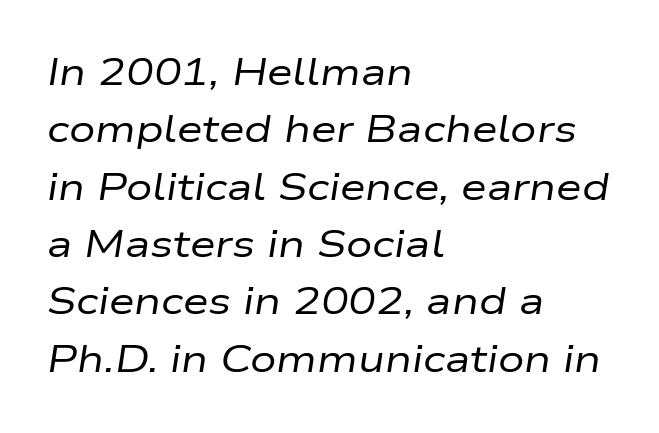
A typesetter would mark this as italic. Underlining? Definitely not there. This rendering leaves character spacing at its baseline value. Proportional: the letters do not fall into vertical columns. If you measured baseline to baseline, you'd find a middling distance.
